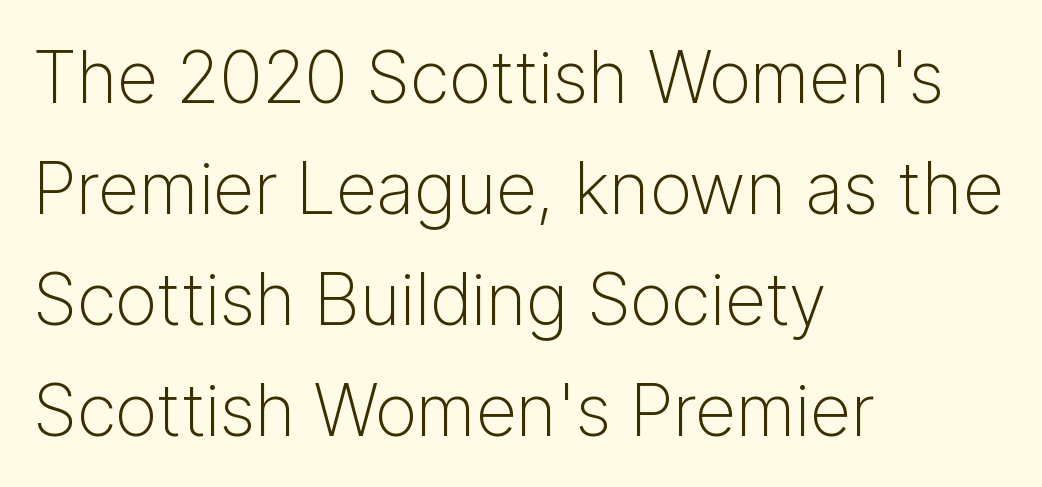
Q: Is the text bold? A: No.
Q: Is the text italic (slanted)? A: No, it is upright.
Q: Is the typeface a serif or a sans-serif typeface? A: Sans-serif.
Q: Is the text underlined? A: No.
Q: How is the paragraph aligned? A: Left-aligned.
Q: Is the spacing between letters normal or unusually wide? A: Normal.
Q: Is the spacing between lines tight, normal or loose? A: Normal.
Q: Width (condensed, normal, or wide)? A: Normal.
Q: Stroke contrast? A: Low.
Q: x-height? A: Medium.
Q: Monospaced? A: No.
